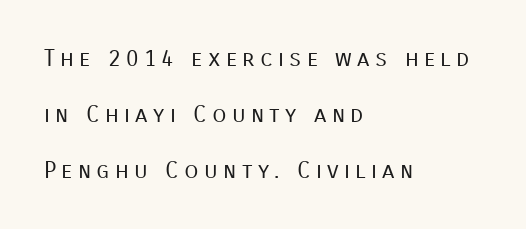
{"italic": "no", "bold": "no", "underline": "no", "align": "left", "line_spacing": "loose", "line_spacing_ratio": 2.43, "letter_spacing": "wide", "letter_spacing_em": 0.23, "glyph_px": 23}
